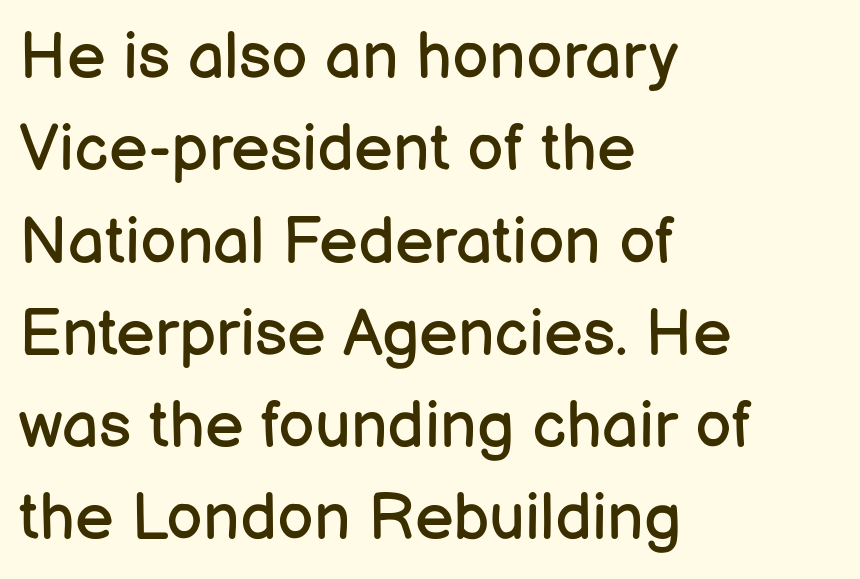
Q: Is the text bold? A: No.
Q: Is the text italic (slanted)? A: No, it is upright.
Q: Is the typeface a serif or a sans-serif typeface? A: Sans-serif.
Q: Is the text underlined? A: No.
Q: How is the paragraph aligned? A: Left-aligned.
Q: Is the spacing between letters normal or unusually wide? A: Normal.
Q: Is the spacing between lines tight, normal or loose? A: Normal.
Q: Width (condensed, normal, or wide)? A: Normal.
Q: Stroke contrast? A: Low.
Q: x-height? A: Medium.
Q: Monospaced? A: No.
